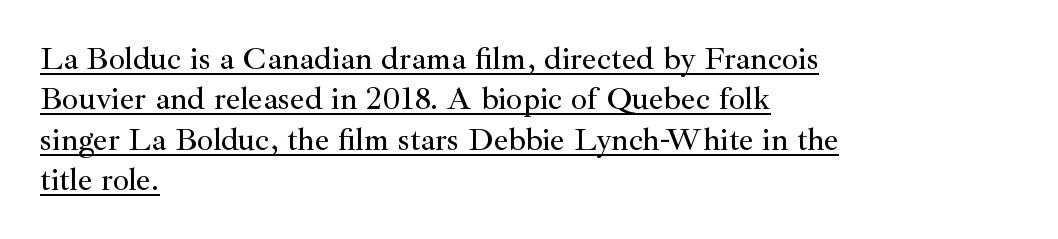
You could not count columns in this text — the font is proportionally spaced. The block of text has a typical density, with ordinary space between rows. In terms of letterform style, serifs are clearly present. Designer's note — italics off, roman on.
